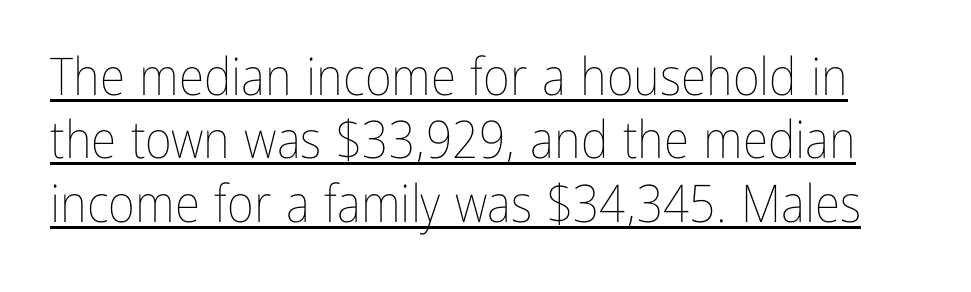
{"italic": "no", "bold": "no", "weight": "thin", "width": "condensed", "stroke_contrast": "low", "x_height": "medium", "monospaced": "no", "underline": "yes", "line_spacing_ratio": 1.22, "letter_spacing": "normal", "letter_spacing_em": 0.0, "glyph_px": 52}
